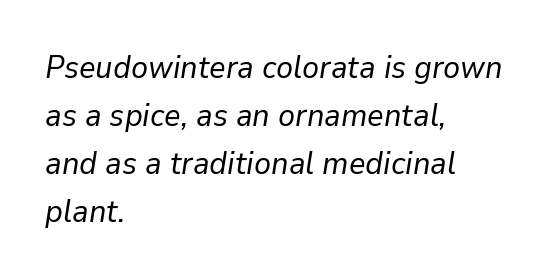
Underlining? Definitely not there. Italic: yes, the glyphs are oblique. What's the leading like? Ordinary, nothing unusual. The typeface has the unassuming heft of standard copy or less. Here the designer chose a conventional face with non-uniform glyph widths. What stands out about the letter spacing? Nothing — it is the standard amount.
